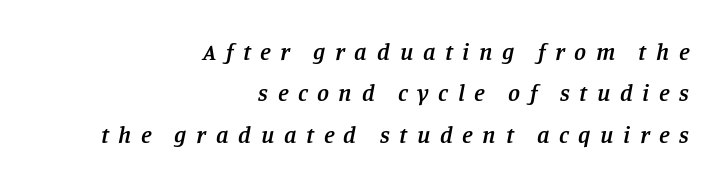
The face used here is a semibold: visibly heavier than regular, lighter than bold. This rendering uses right alignment, leaving the left contour irregular. Caption: expanded tracking, letters set apart. The font's italic variant was chosen for this text.
